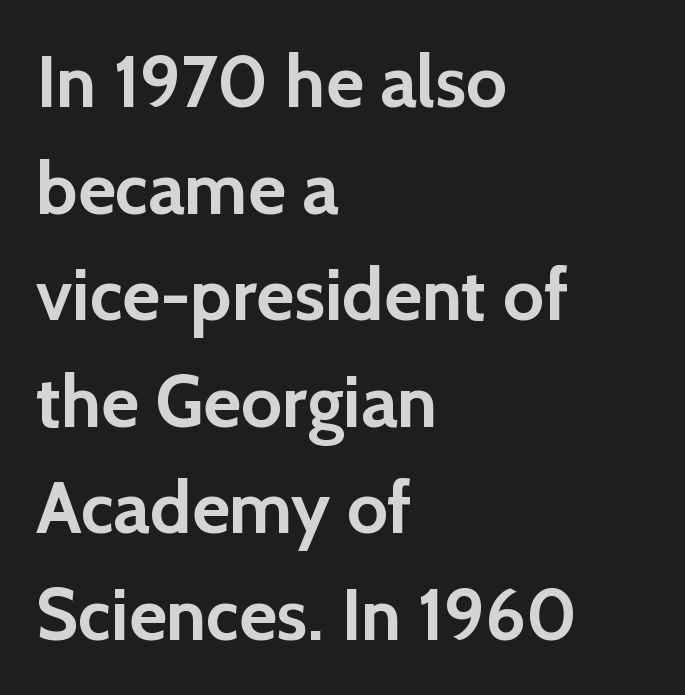
{"serif": "no", "italic": "no", "bold": "yes", "weight": "semibold", "width": "normal", "x_height": "medium", "monospaced": "no", "underline": "no", "align": "left", "line_spacing": "normal", "line_spacing_ratio": 1.46, "letter_spacing": "normal", "letter_spacing_em": 0.0, "glyph_px": 73}
